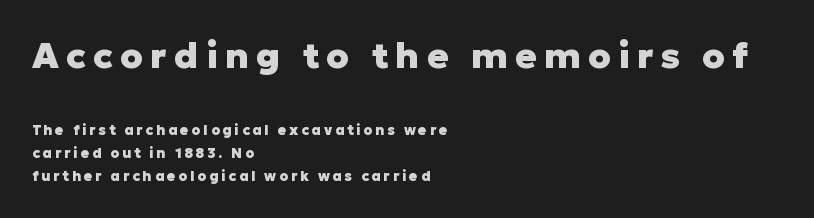
Q: Is the text bold? A: Yes.
Q: Is the text italic (slanted)? A: No, it is upright.
Q: Is the typeface a serif or a sans-serif typeface? A: Sans-serif.
Q: Is the text underlined? A: No.
Q: How is the paragraph aligned? A: Left-aligned.
Q: Is the spacing between letters normal or unusually wide? A: Unusually wide.
Q: Is the spacing between lines tight, normal or loose? A: Normal.
Q: Which block of text is set in a larger size, the first (top) or the second (bottom)? A: The first (top) one.
Q: Width (condensed, normal, or wide)? A: Normal.
Q: Stroke contrast? A: Low.
Q: x-height? A: Medium.
Q: Monospaced? A: No.
